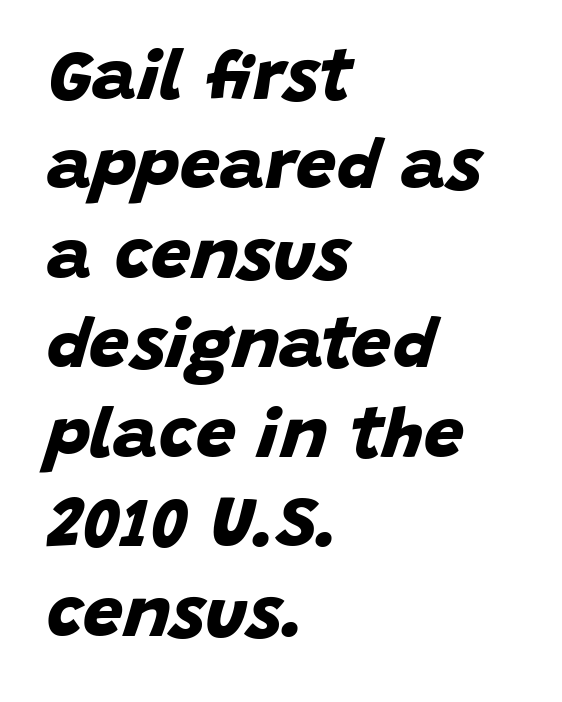
{"serif": "no", "bold": "yes", "weight": "bold", "width": "normal", "stroke_contrast": "low", "x_height": "large", "monospaced": "no", "underline": "no", "align": "left", "line_spacing": "normal", "line_spacing_ratio": 1.26, "letter_spacing": "normal", "letter_spacing_em": 0.0, "glyph_px": 71}
